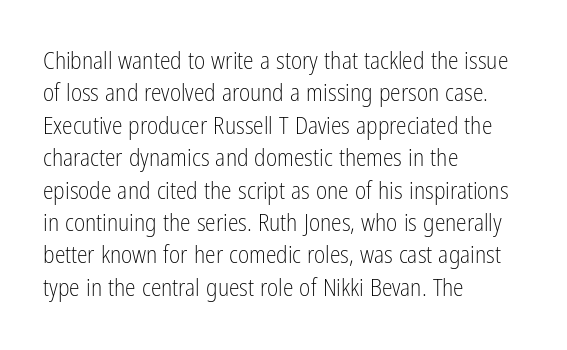
Q: Is the text bold? A: No.
Q: Is the text italic (slanted)? A: No, it is upright.
Q: Is the text underlined? A: No.
Q: How is the paragraph aligned? A: Left-aligned.
Q: Is the spacing between letters normal or unusually wide? A: Normal.
Q: Is the spacing between lines tight, normal or loose? A: Normal.
